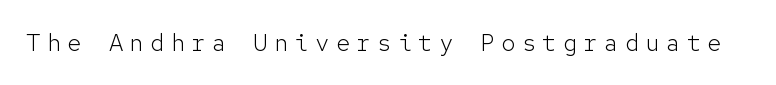
{"italic": "no", "bold": "no", "underline": "no", "letter_spacing": "wide", "letter_spacing_em": 0.26, "glyph_px": 24}
